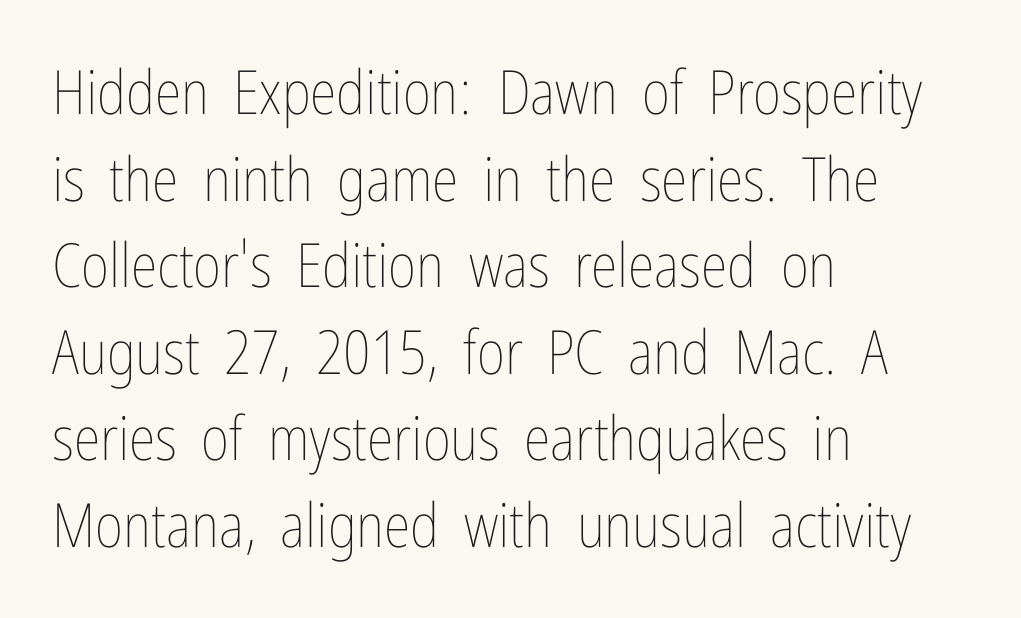
{"italic": "no", "bold": "no", "weight": "thin", "width": "condensed", "stroke_contrast": "low", "x_height": "medium", "monospaced": "no", "underline": "no", "align": "left", "line_spacing": "normal", "line_spacing_ratio": 1.42, "letter_spacing": "normal", "letter_spacing_em": 0.0, "glyph_px": 61}
